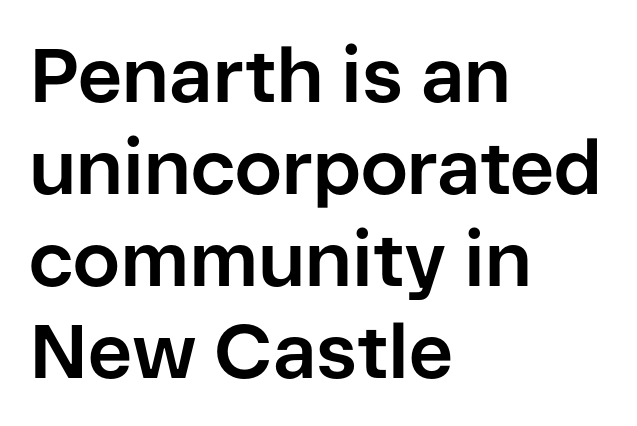
The image shows 76 px bold sans-serif type, upright; set left-aligned, line spacing 1.21x, normal letter spacing, not underlined; low stroke contrast and a medium x-height.
